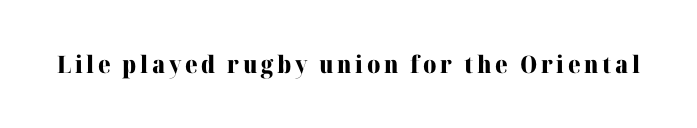
I'd describe the lettering as bold — thick and assertive. Quick note: underline off. It's the straight-up-and-down kind of type.
